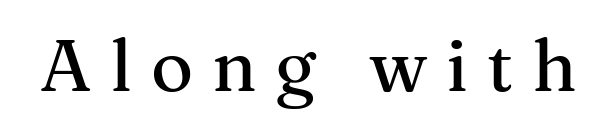
Words appear elongated and porous because spacing is wide. Rendered with straight, roman letterforms. The letters advance in unequal steps, a hallmark of proportional type. Check where the strokes stop: tiny serifs finish them off. Glance below the letters and you will spot only blank space.
